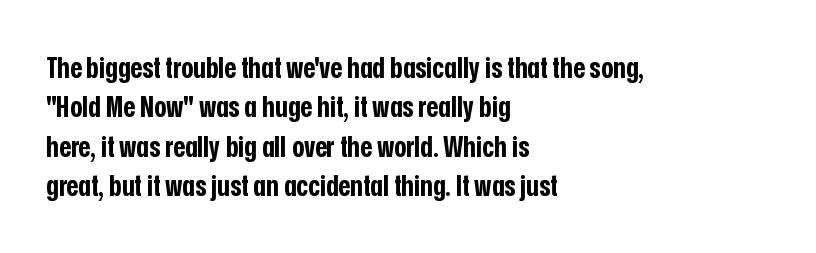
Q: Is the text bold? A: Yes.
Q: Is the text italic (slanted)? A: No, it is upright.
Q: Is the typeface a serif or a sans-serif typeface? A: Sans-serif.
Q: Is the text underlined? A: No.
Q: How is the paragraph aligned? A: Left-aligned.
Q: Is the spacing between letters normal or unusually wide? A: Normal.
Q: Is the spacing between lines tight, normal or loose? A: Normal.
Q: Width (condensed, normal, or wide)? A: Condensed.
Q: Stroke contrast? A: Low.
Q: x-height? A: Medium.
Q: Monospaced? A: No.
